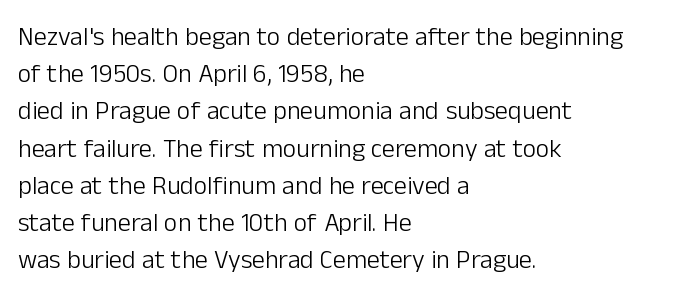
{"italic": "no", "bold": "no", "underline": "no", "align": "left", "line_spacing": "normal", "line_spacing_ratio": 1.43, "letter_spacing": "normal", "letter_spacing_em": 0.0, "glyph_px": 26}
